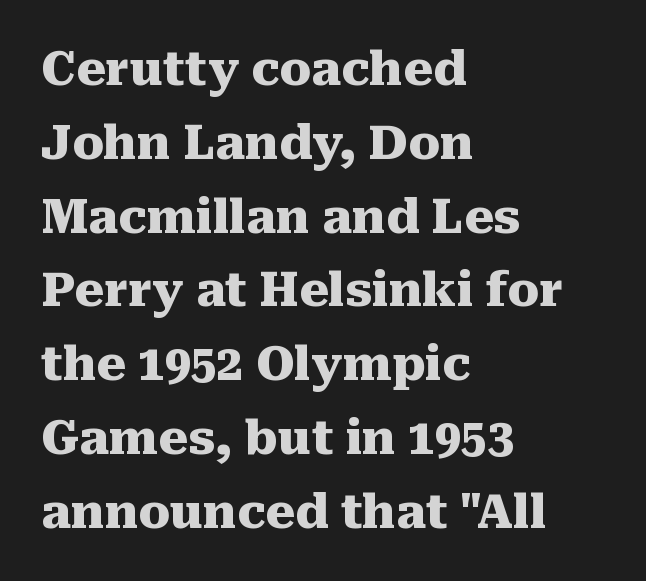
Q: Is the text bold? A: Yes.
Q: Is the text italic (slanted)? A: No, it is upright.
Q: Is the typeface a serif or a sans-serif typeface? A: Serif.
Q: Is the text underlined? A: No.
Q: How is the paragraph aligned? A: Left-aligned.
Q: Is the spacing between letters normal or unusually wide? A: Normal.
Q: Is the spacing between lines tight, normal or loose? A: Normal.
Q: Width (condensed, normal, or wide)? A: Normal.
Q: Stroke contrast? A: Medium.
Q: x-height? A: Medium.
Q: Monospaced? A: No.
